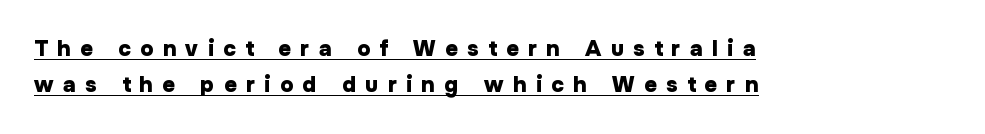
Q: Is the text bold? A: Yes.
Q: Is the text italic (slanted)? A: No, it is upright.
Q: Is the text underlined? A: Yes.
Q: How is the paragraph aligned? A: Left-aligned.
Q: Is the spacing between letters normal or unusually wide? A: Unusually wide.
Q: Is the spacing between lines tight, normal or loose? A: Normal.
